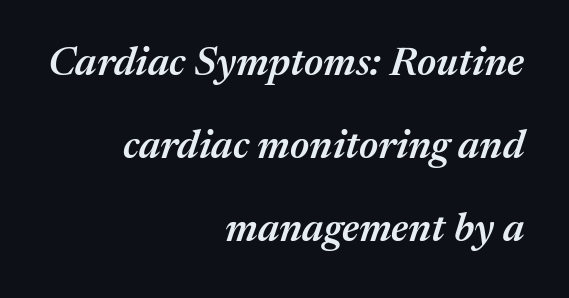
The image shows 40 px semibold type, italic (leaning right); set right-aligned, loose line spacing (2.08x), normal letter spacing, not underlined; medium stroke contrast and a medium x-height.
